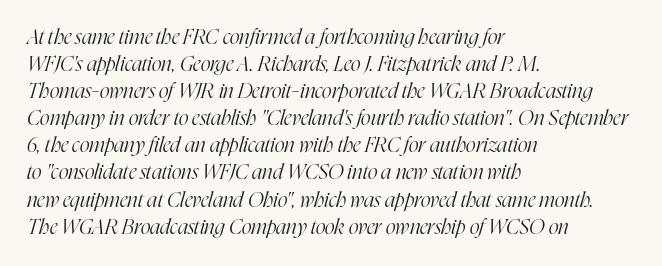
The foot of each line stays bare and open. Short note: letters normally spaced. The weight would be labelled regular, book, light, or lighter still. Honestly, the row spacing looks completely unremarkable. Is the block centered? No — it sits flush against the left margin.
